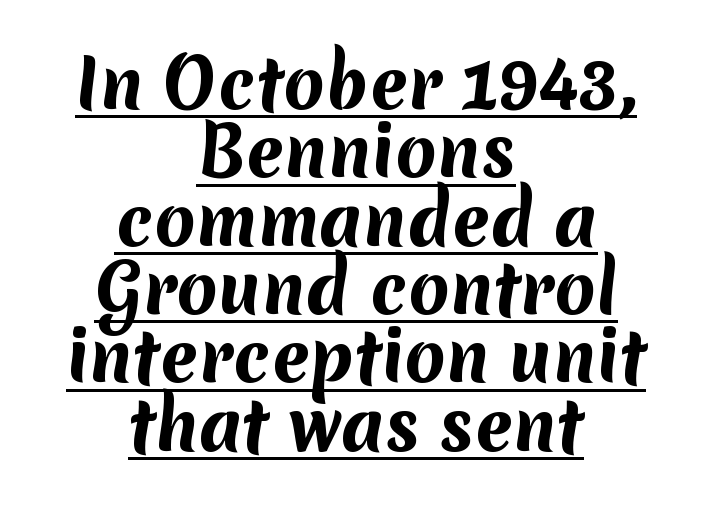
Q: Is the text bold? A: Yes.
Q: Is the typeface a serif or a sans-serif typeface? A: Sans-serif.
Q: Is the text underlined? A: Yes.
Q: How is the paragraph aligned? A: Centered.
Q: Is the spacing between letters normal or unusually wide? A: Normal.
Q: Is the spacing between lines tight, normal or loose? A: Tight.
Q: Width (condensed, normal, or wide)? A: Normal.
Q: Stroke contrast? A: Medium.
Q: x-height? A: Medium.
Q: Monospaced? A: No.
